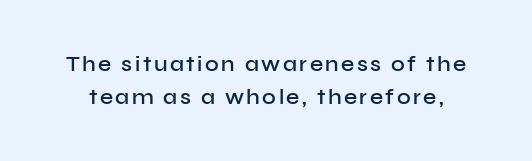
The image shows 21 px text type, upright; set normal line spacing (1.56x), not underlined.
